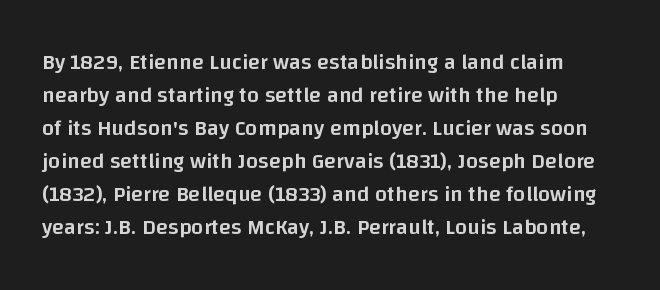
Ascenders rise straight up at ninety degrees. No word sits above an underline. Casual observation: everything's shoved over to the left. Between one letter and the next there's only the usual sliver of space.
